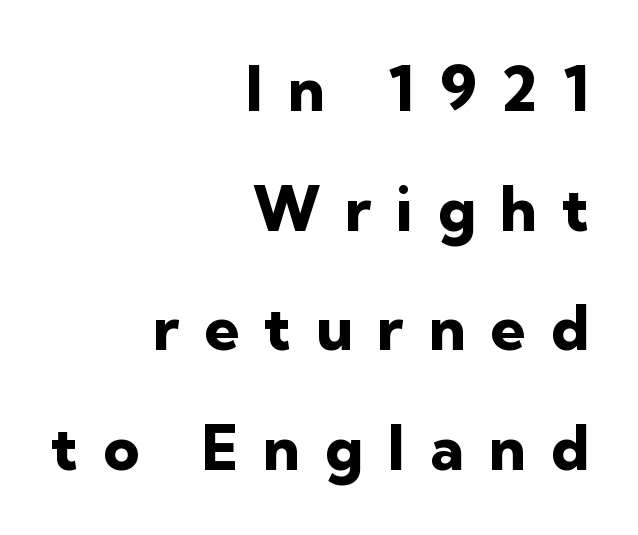
Q: Is the text bold? A: Yes.
Q: Is the text italic (slanted)? A: No, it is upright.
Q: Is the typeface a serif or a sans-serif typeface? A: Sans-serif.
Q: Is the text underlined? A: No.
Q: How is the paragraph aligned? A: Right-aligned.
Q: Is the spacing between letters normal or unusually wide? A: Unusually wide.
Q: Is the spacing between lines tight, normal or loose? A: Loose.
Q: Width (condensed, normal, or wide)? A: Normal.
Q: Stroke contrast? A: Low.
Q: x-height? A: Medium.
Q: Monospaced? A: No.
